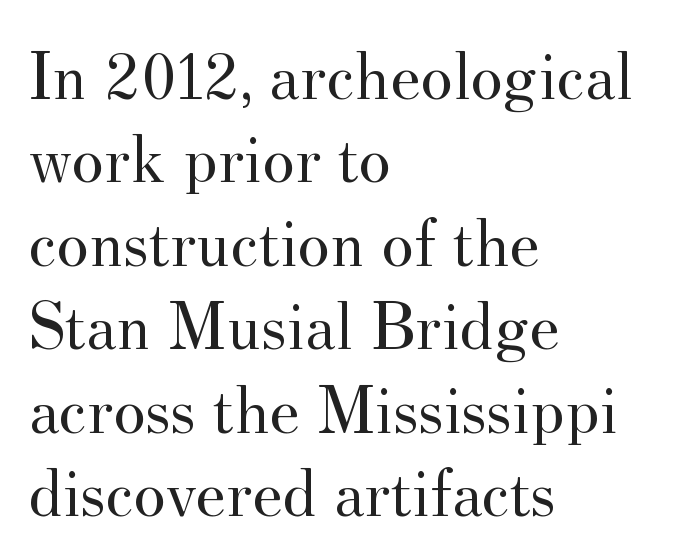
The image shows 69 px regular-weight serif type, upright; set left-aligned, line spacing 1.21x, normal letter spacing, not underlined; medium stroke contrast and a small x-height.
